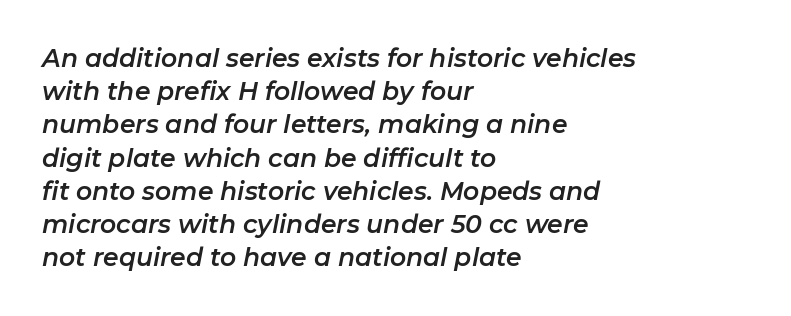
{"italic": "yes", "lean": "right", "slant_degrees": 11, "underline": "no", "align": "left", "line_spacing": "normal", "line_spacing_ratio": 1.33, "letter_spacing": "normal", "letter_spacing_em": 0.0, "glyph_px": 25}
